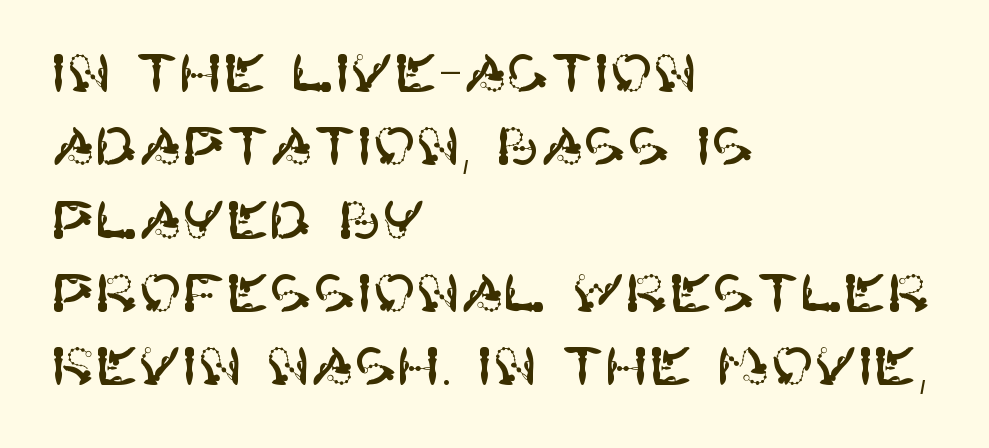
{"serif": "no", "italic": "no", "width": "normal", "stroke_contrast": "high", "x_height": "large", "underline": "no", "align": "left", "line_spacing": "normal", "line_spacing_ratio": 1.41, "letter_spacing": "normal", "letter_spacing_em": 0.0, "glyph_px": 52}
